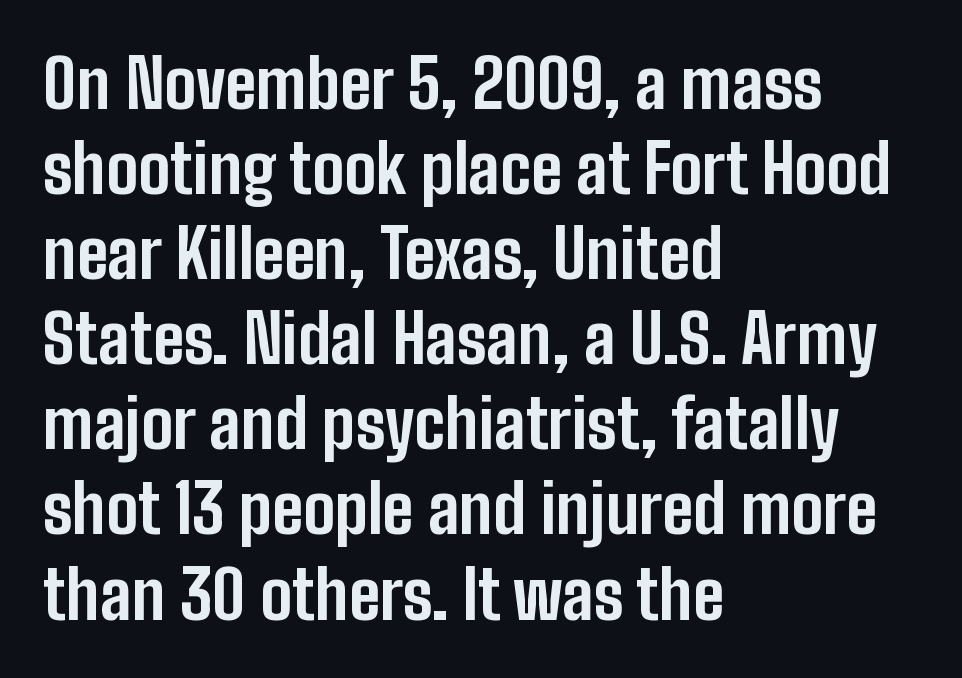
The image shows 67 px bold, condensed sans-serif type, upright; set left-aligned, normal line spacing (1.27x), normal letter spacing, not underlined; low stroke contrast and a medium x-height.
